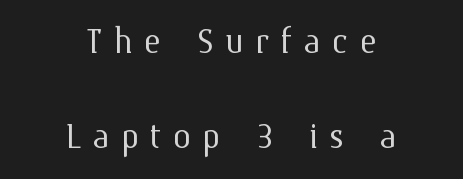
{"italic": "no", "bold": "no", "weight": "light", "width": "normal", "stroke_contrast": "medium", "x_height": "medium", "monospaced": "no", "underline": "no", "align": "center", "line_spacing": "loose", "line_spacing_ratio": 2.11, "letter_spacing": "wide", "letter_spacing_em": 0.25, "glyph_px": 45}
